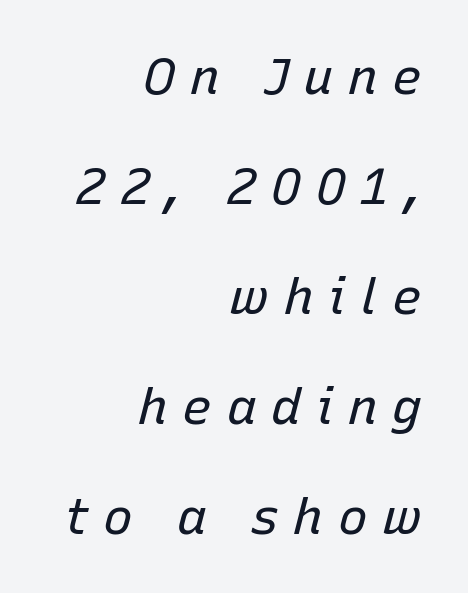
The letters are spread apart with noticeably loose tracking. If you drew a ruler down the right edge, every line would touch it. Emphasis-style slanted type is in use. Vertical stems look standard width or narrower in stroke. If you measured baseline to baseline, you'd find a long distance. Here the designer chose a conventional face with non-uniform glyph widths.
